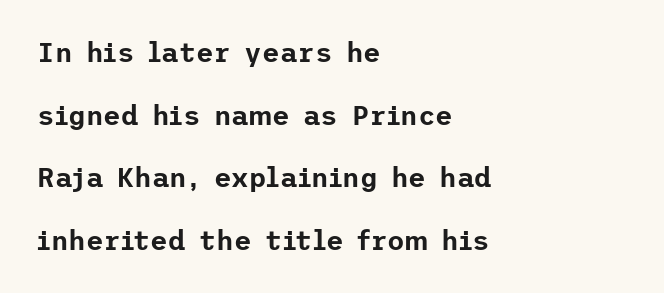
{"italic": "no", "underline": "no", "align": "left", "line_spacing": "loose", "line_spacing_ratio": 2.32, "letter_spacing": "normal", "letter_spacing_em": 0.0, "glyph_px": 27}
